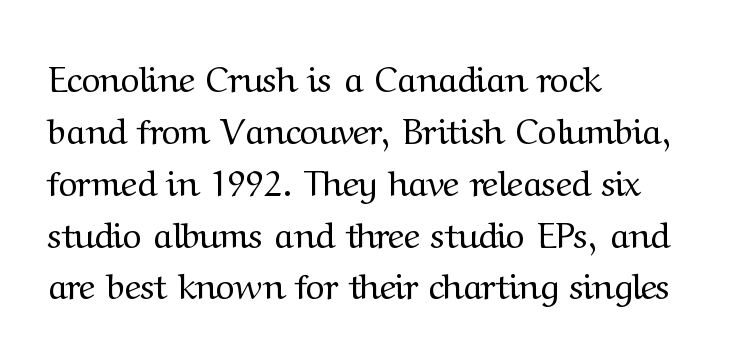
The image shows 36 px regular-weight serif type, upright; set left-aligned, normal line spacing (1.44x), normal letter spacing, not underlined; medium stroke contrast and a medium x-height.
